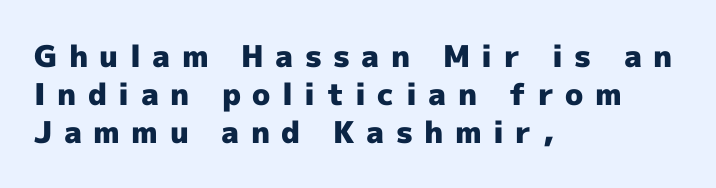
The image shows 30 px heavy sans-serif type, upright; set left-aligned, normal line spacing (1.27x), unusually wide letter spacing (+0.38 em), not underlined; a medium x-height.
